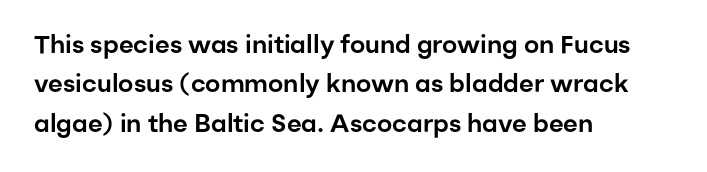
The setting favours the left margin, as ordinary paragraphs usually do. Is there any slant? The stems are plumb. A bare baseline throughout the passage. The letterforms sit shoulder to shoulder at normal distance. These lines sit exactly where default settings would place them.
